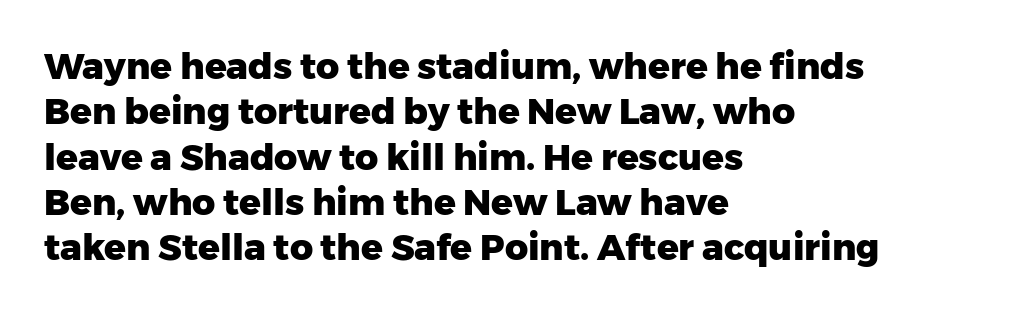
The image shows 36 px heavy sans-serif type, upright; set left-aligned, normal line spacing (1.26x), normal letter spacing, not underlined; low stroke contrast and a medium x-height.
